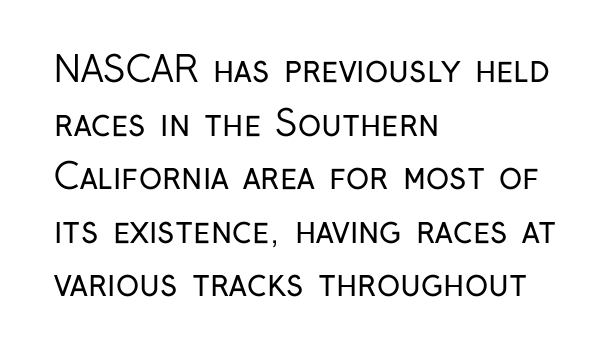
Q: Is the text bold? A: No.
Q: Is the text italic (slanted)? A: No, it is upright.
Q: Is the typeface a serif or a sans-serif typeface? A: Sans-serif.
Q: Is the text underlined? A: No.
Q: How is the paragraph aligned? A: Left-aligned.
Q: Is the spacing between letters normal or unusually wide? A: Normal.
Q: Is the spacing between lines tight, normal or loose? A: Normal.
Q: Width (condensed, normal, or wide)? A: Condensed.
Q: Stroke contrast? A: Low.
Q: x-height? A: Medium.
Q: Monospaced? A: No.
